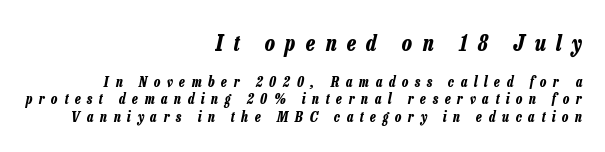
Q: Is the text bold? A: Yes.
Q: Is the text italic (slanted)? A: Yes, it leans right by about 13 degrees.
Q: Is the text underlined? A: No.
Q: How is the paragraph aligned? A: Right-aligned.
Q: Is the spacing between letters normal or unusually wide? A: Unusually wide.
Q: Is the spacing between lines tight, normal or loose? A: Normal.
Q: Which block of text is set in a larger size, the first (top) or the second (bottom)? A: The first (top) one.
